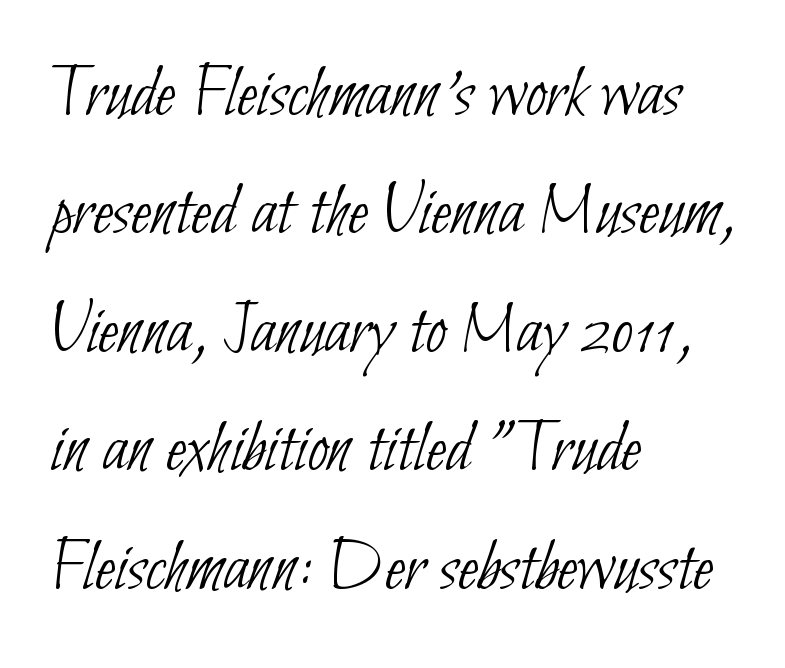
Q: Is the text bold? A: No.
Q: Is the typeface a serif or a sans-serif typeface? A: Sans-serif.
Q: Is the text underlined? A: No.
Q: How is the paragraph aligned? A: Left-aligned.
Q: Is the spacing between letters normal or unusually wide? A: Normal.
Q: Is the spacing between lines tight, normal or loose? A: Normal.
Q: Width (condensed, normal, or wide)? A: Condensed.
Q: Stroke contrast? A: Low.
Q: x-height? A: Small.
Q: Monospaced? A: No.
